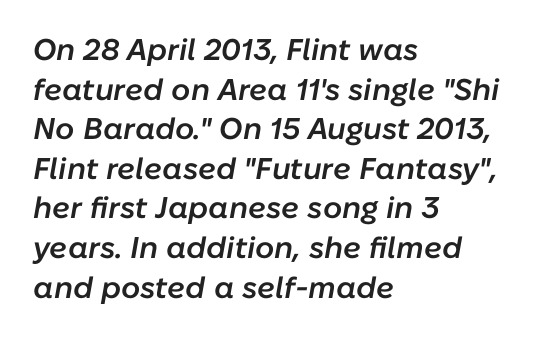
{"italic": "yes", "lean": "right", "slant_degrees": 10, "bold": "semi", "weight": "semibold", "width": "normal", "stroke_contrast": "low", "x_height": "medium", "monospaced": "no", "underline": "no", "align": "left", "line_spacing": "normal", "line_spacing_ratio": 1.32, "letter_spacing": "normal", "letter_spacing_em": 0.0, "glyph_px": 30}
